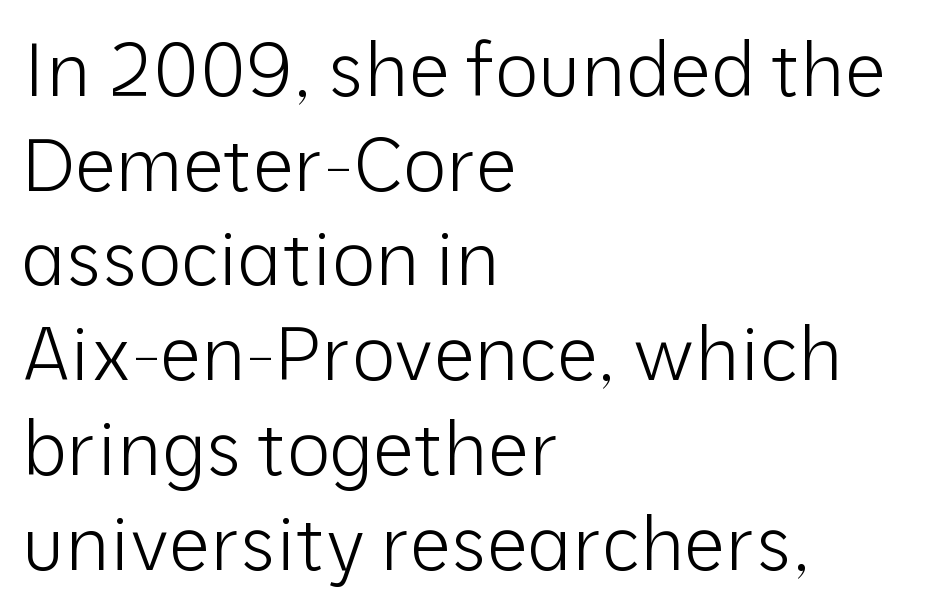
Q: Is the text bold? A: No.
Q: Is the text italic (slanted)? A: No, it is upright.
Q: Is the typeface a serif or a sans-serif typeface? A: Sans-serif.
Q: Is the text underlined? A: No.
Q: How is the paragraph aligned? A: Left-aligned.
Q: Is the spacing between letters normal or unusually wide? A: Normal.
Q: Is the spacing between lines tight, normal or loose? A: Normal.
Q: Width (condensed, normal, or wide)? A: Normal.
Q: Stroke contrast? A: Low.
Q: x-height? A: Medium.
Q: Monospaced? A: No.
